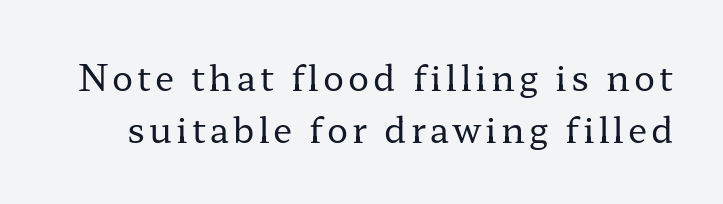
Q: Is the text bold? A: No.
Q: Is the text italic (slanted)? A: No, it is upright.
Q: Is the typeface a serif or a sans-serif typeface? A: Serif.
Q: Is the text underlined? A: No.
Q: Is the spacing between lines tight, normal or loose? A: Normal.
Q: Width (condensed, normal, or wide)? A: Wide.
Q: Stroke contrast? A: Low.
Q: x-height? A: Medium.
Q: Monospaced? A: No.
